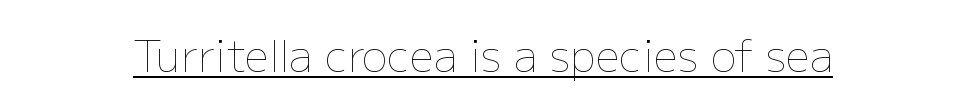
Q: Is the text bold? A: No.
Q: Is the text italic (slanted)? A: No, it is upright.
Q: Is the text underlined? A: Yes.
Q: Is the spacing between letters normal or unusually wide? A: Normal.
Q: Width (condensed, normal, or wide)? A: Normal.
Q: Stroke contrast? A: Low.
Q: x-height? A: Medium.
Q: Monospaced? A: No.
